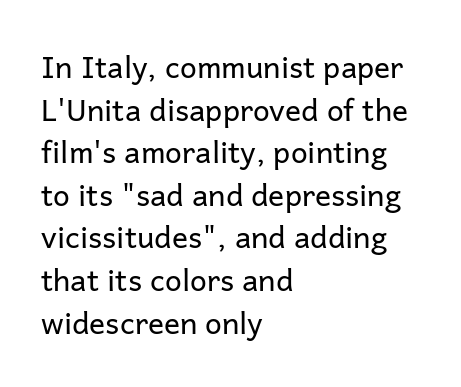
The image shows 30 px regular-weight sans-serif type, upright; set left-aligned, normal line spacing (1.42x), normal letter spacing, not underlined; low stroke contrast and a medium x-height.
